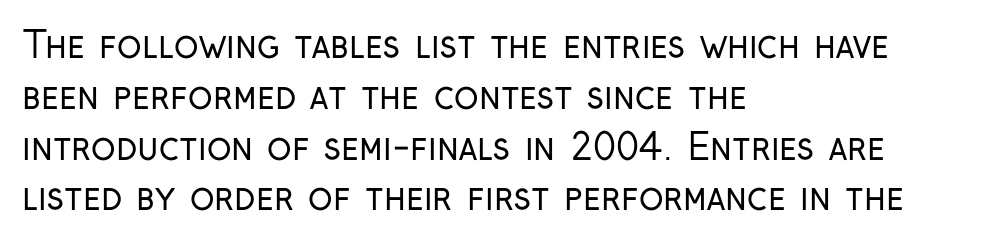
Vertically, the passage feels balanced, rows spaced as you'd expect. The letterforms sit shoulder to shoulder at normal distance. The weight would be labelled regular, book, light, or lighter still. Italic: no, the glyphs are upright roman.
